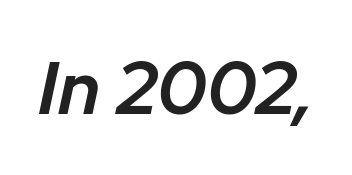
Only glyphs here, with clear space below each row. Is the type slanted? Yes — the strokes lean at a clear angle. Short note: letters normally spaced. Typesetter's note: demi weight, one step under bold. A typesetter would call this proportional, since set widths differ per character.
